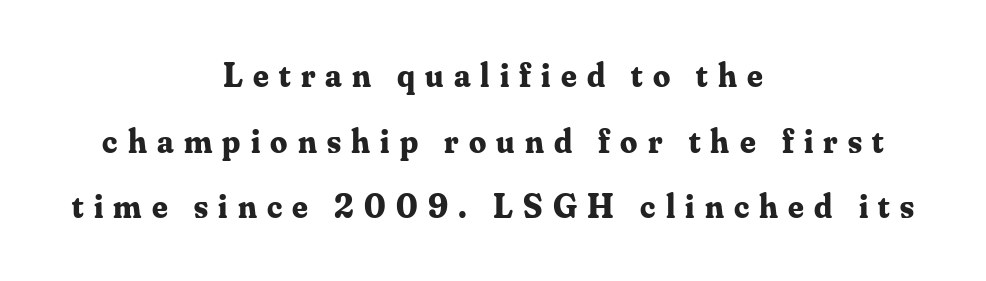
Q: Is the text bold? A: Yes.
Q: Is the text italic (slanted)? A: No, it is upright.
Q: Is the typeface a serif or a sans-serif typeface? A: Serif.
Q: Is the text underlined? A: No.
Q: How is the paragraph aligned? A: Centered.
Q: Is the spacing between letters normal or unusually wide? A: Unusually wide.
Q: Is the spacing between lines tight, normal or loose? A: Loose.
Q: Width (condensed, normal, or wide)? A: Normal.
Q: Stroke contrast? A: Medium.
Q: x-height? A: Small.
Q: Monospaced? A: No.
